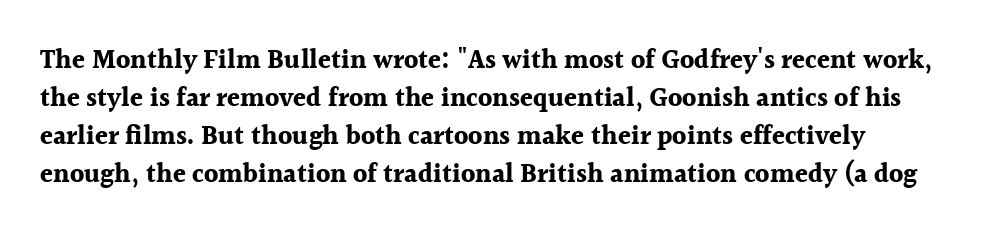
Q: Is the text bold? A: Yes.
Q: Is the text italic (slanted)? A: No, it is upright.
Q: Is the text underlined? A: No.
Q: How is the paragraph aligned? A: Left-aligned.
Q: Is the spacing between letters normal or unusually wide? A: Normal.
Q: Is the spacing between lines tight, normal or loose? A: Normal.
